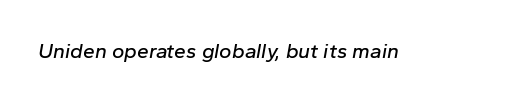
Q: Is the text italic (slanted)? A: Yes, it leans right by about 10 degrees.
Q: Is the text underlined? A: No.
Q: Is the spacing between letters normal or unusually wide? A: Normal.
